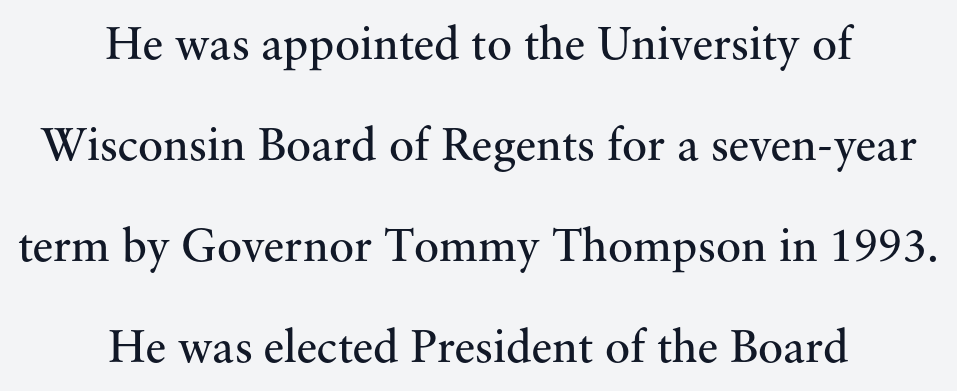
The image shows 47 px regular-weight serif type, upright; set centered, loose line spacing (2.15x), normal letter spacing, not underlined; medium stroke contrast and a small x-height.
